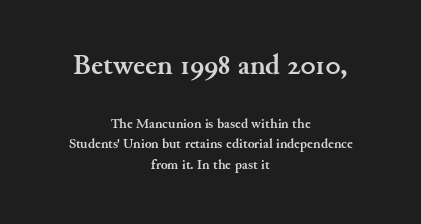
Plain, unruled lines of type. Letterform terminals end in serifs throughout the passage. Posture: vertical. If you squint, the top block still reads clearly — it's the larger of the two.
